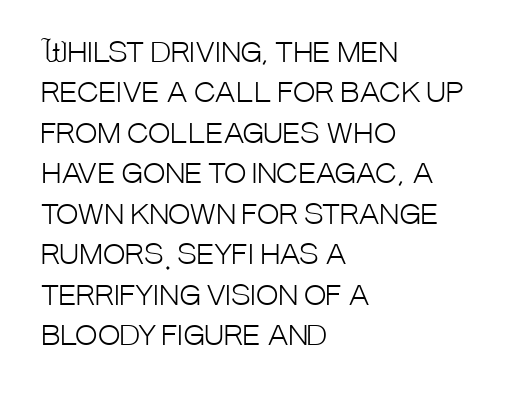
{"italic": "no", "bold": "no", "underline": "no", "align": "left", "line_spacing": "normal", "line_spacing_ratio": 1.5, "letter_spacing": "normal", "letter_spacing_em": 0.0, "glyph_px": 27}
